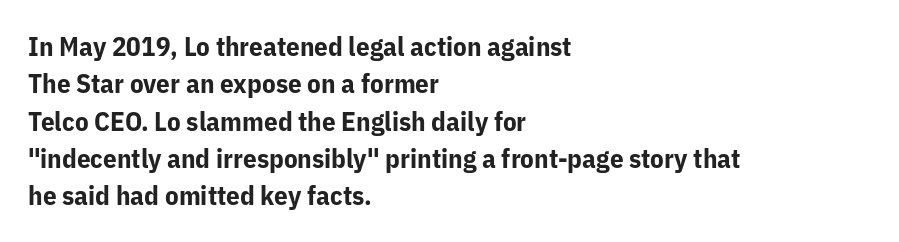
It's the straight-up-and-down kind of type. The lines are quadded left. Letter spacing: default. Rule under the text: the space is simply empty. The space between consecutive lines is moderate. Notice how thick the strokes are: this is what a full bold looks like.
